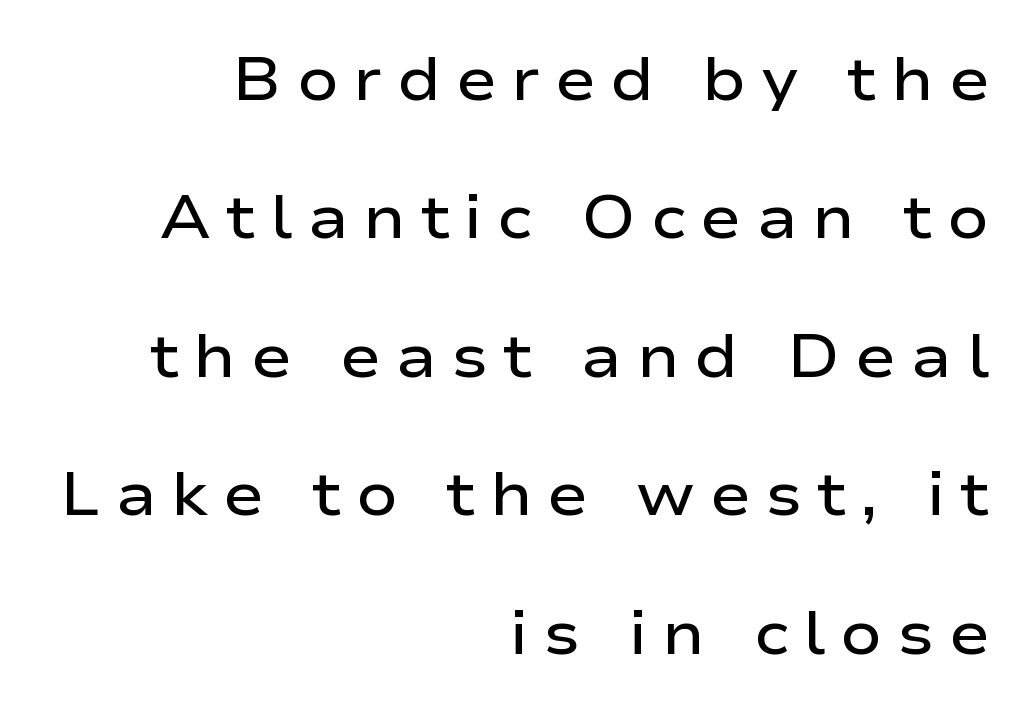
The designer went with a sans here, leaving each stem footless. Vertical strokes here are truly vertical. Compared with typical body copy, the letter spacing here is much looser. Descenders hang freely into open space. Summary of weight: moderately heavy, a semibold.
